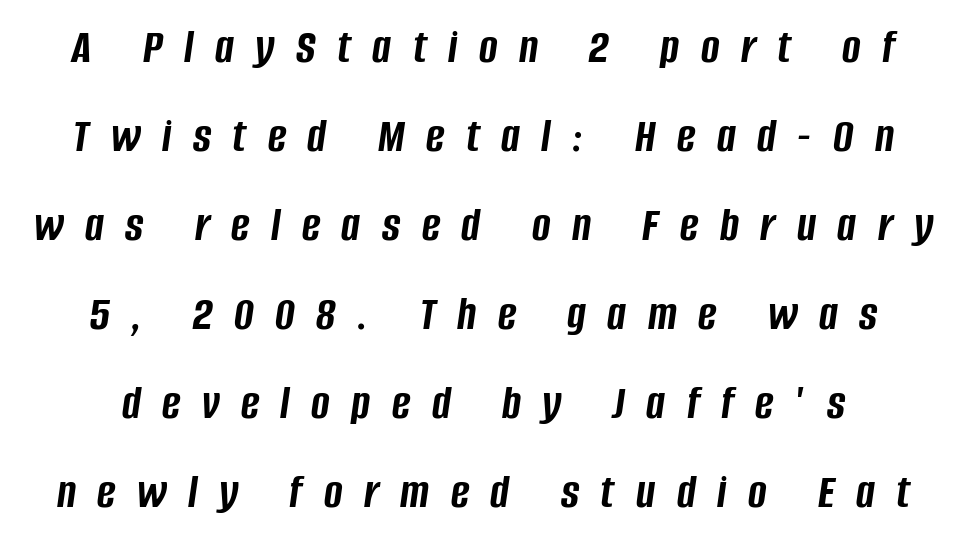
Q: Is the text bold? A: Yes.
Q: Is the text italic (slanted)? A: Yes, it leans right by about 8 degrees.
Q: Is the text underlined? A: No.
Q: How is the paragraph aligned? A: Centered.
Q: Is the spacing between letters normal or unusually wide? A: Unusually wide.
Q: Width (condensed, normal, or wide)? A: Condensed.
Q: Stroke contrast? A: Low.
Q: x-height? A: Large.
Q: Monospaced? A: No.
